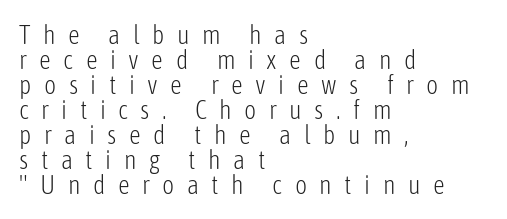
Q: Is the text bold? A: No.
Q: Is the text italic (slanted)? A: No, it is upright.
Q: Is the text underlined? A: No.
Q: How is the paragraph aligned? A: Left-aligned.
Q: Is the spacing between letters normal or unusually wide? A: Unusually wide.
Q: Is the spacing between lines tight, normal or loose? A: Tight.
